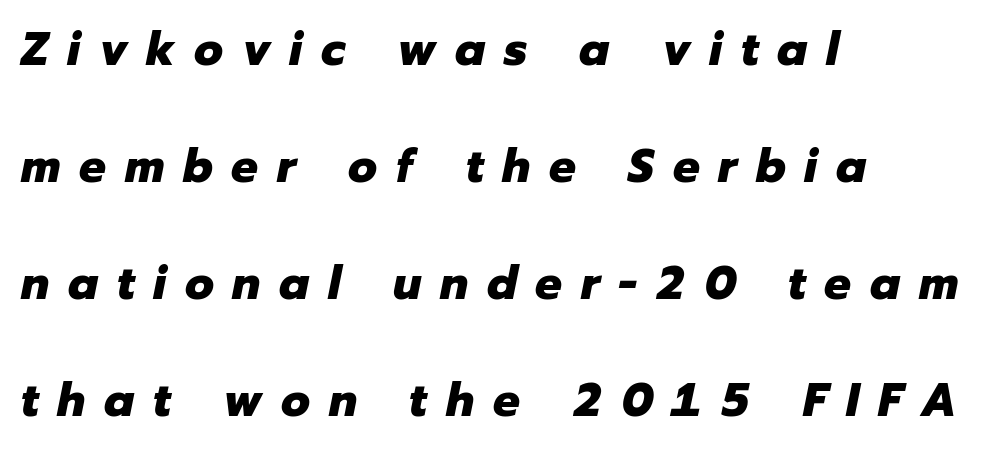
Q: Is the text bold? A: Yes.
Q: Is the text italic (slanted)? A: Yes, it leans right by about 12 degrees.
Q: Is the text underlined? A: No.
Q: How is the paragraph aligned? A: Left-aligned.
Q: Is the spacing between letters normal or unusually wide? A: Unusually wide.
Q: Is the spacing between lines tight, normal or loose? A: Loose.
Q: Width (condensed, normal, or wide)? A: Normal.
Q: Stroke contrast? A: Low.
Q: x-height? A: Medium.
Q: Monospaced? A: No.
